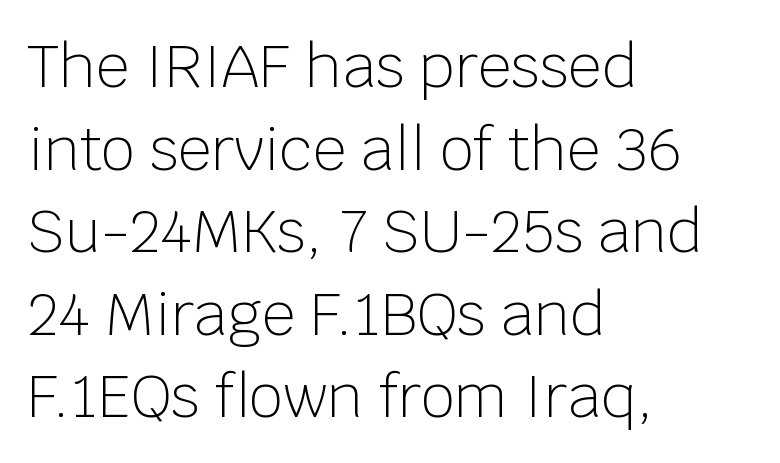
Q: Is the text bold? A: No.
Q: Is the text italic (slanted)? A: No, it is upright.
Q: Is the typeface a serif or a sans-serif typeface? A: Sans-serif.
Q: Is the text underlined? A: No.
Q: How is the paragraph aligned? A: Left-aligned.
Q: Is the spacing between letters normal or unusually wide? A: Normal.
Q: Is the spacing between lines tight, normal or loose? A: Normal.
Q: Width (condensed, normal, or wide)? A: Normal.
Q: Stroke contrast? A: Low.
Q: x-height? A: Large.
Q: Monospaced? A: No.
